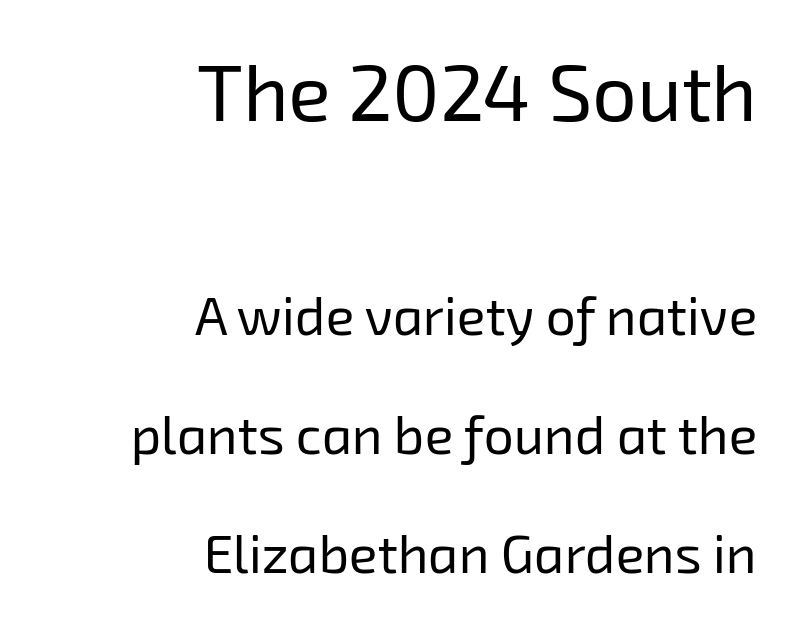
{"serif": "no", "bold": "no", "weight": "regular", "width": "normal", "stroke_contrast": "low", "x_height": "medium", "monospaced": "no", "underline": "no", "align": "right", "line_spacing": "loose", "line_spacing_ratio": 2.24, "letter_spacing": "normal", "letter_spacing_em": 0.0, "larger_block": "first", "size_ratio": 1.49, "glyph_px": 79}
